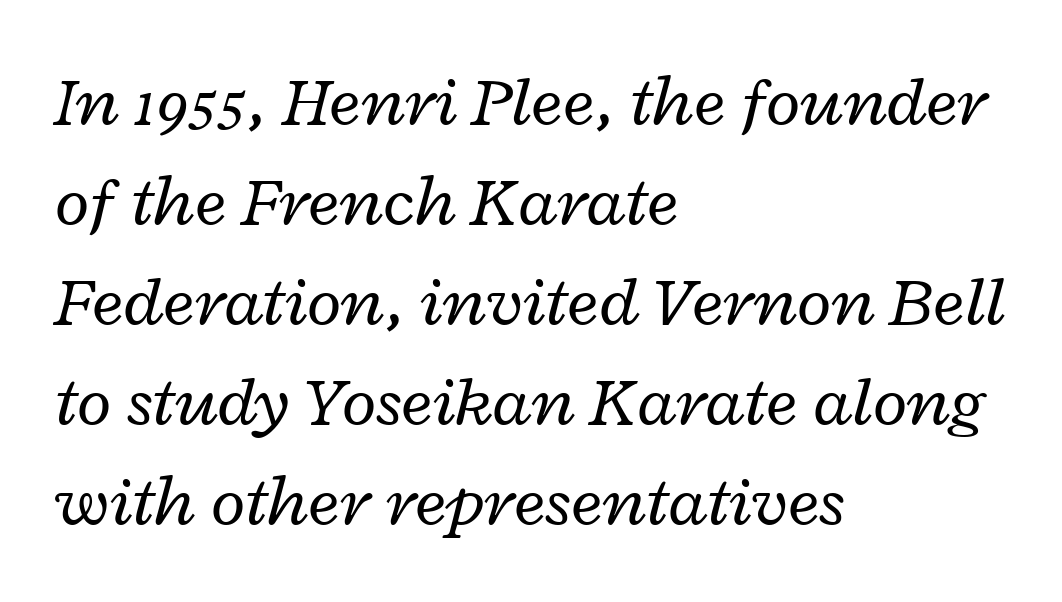
This sample uses an oblique cut, with every glyph tilted off the vertical. Quick note: underline off. What's the leading like? Ordinary, nothing unusual. Letter spacing: default. These lines are set flush left with a ragged right edge.
